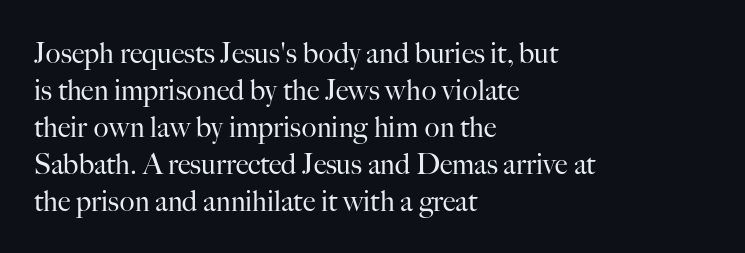
Q: Is the text bold? A: No.
Q: Is the text italic (slanted)? A: No, it is upright.
Q: Is the typeface a serif or a sans-serif typeface? A: Serif.
Q: Is the text underlined? A: No.
Q: How is the paragraph aligned? A: Left-aligned.
Q: Is the spacing between letters normal or unusually wide? A: Normal.
Q: Is the spacing between lines tight, normal or loose? A: Normal.
Q: Width (condensed, normal, or wide)? A: Normal.
Q: Stroke contrast? A: High.
Q: x-height? A: Small.
Q: Monospaced? A: No.
